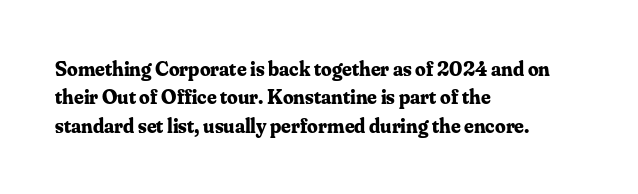
{"italic": "no", "bold": "yes", "underline": "no", "align": "left", "line_spacing": "normal", "line_spacing_ratio": 1.35, "letter_spacing": "normal", "letter_spacing_em": 0.0, "glyph_px": 21}
